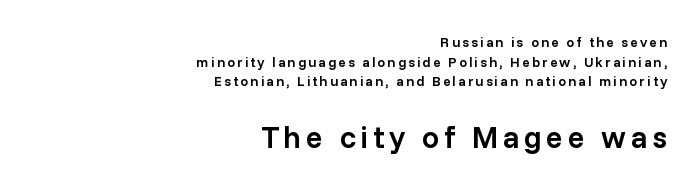
The image shows 31 px semibold sans-serif type, upright; set right-aligned, normal line spacing (1.41x), not underlined; the second (bottom) block is 2.21x larger; low stroke contrast and a medium x-height.
